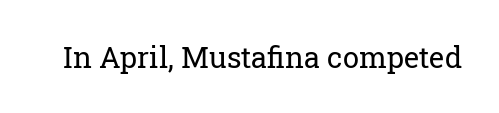
Q: Is the text bold? A: No.
Q: Is the text italic (slanted)? A: No, it is upright.
Q: Is the typeface a serif or a sans-serif typeface? A: Serif.
Q: Is the text underlined? A: No.
Q: Is the spacing between letters normal or unusually wide? A: Normal.
Q: Width (condensed, normal, or wide)? A: Normal.
Q: Stroke contrast? A: Low.
Q: x-height? A: Medium.
Q: Monospaced? A: No.
